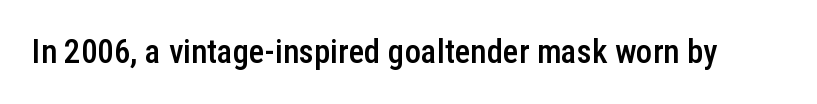
The image shows 33 px semibold, condensed sans-serif type, upright; set normal letter spacing, not underlined; low stroke contrast and a medium x-height.
